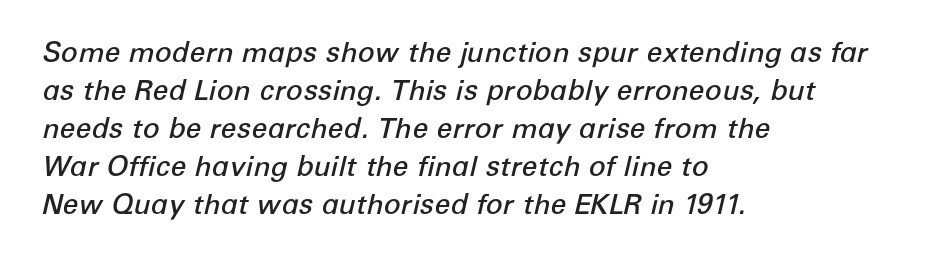
{"italic": "yes", "lean": "right", "slant_degrees": 12, "bold": "semi", "weight": "semibold", "width": "normal", "stroke_contrast": "low", "x_height": "medium", "monospaced": "no", "underline": "no", "align": "left", "line_spacing": "normal", "line_spacing_ratio": 1.36, "letter_spacing": "normal", "letter_spacing_em": 0.0, "glyph_px": 28}
